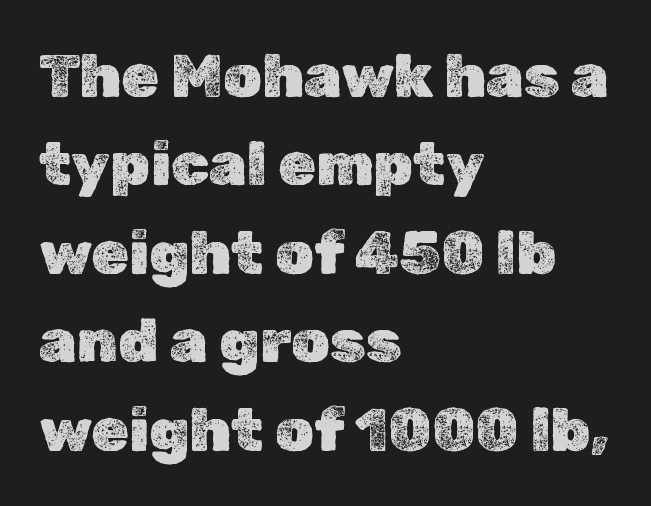
The image shows 61 px text type, upright; set left-aligned, normal line spacing (1.45x), normal letter spacing, not underlined; a medium x-height.
